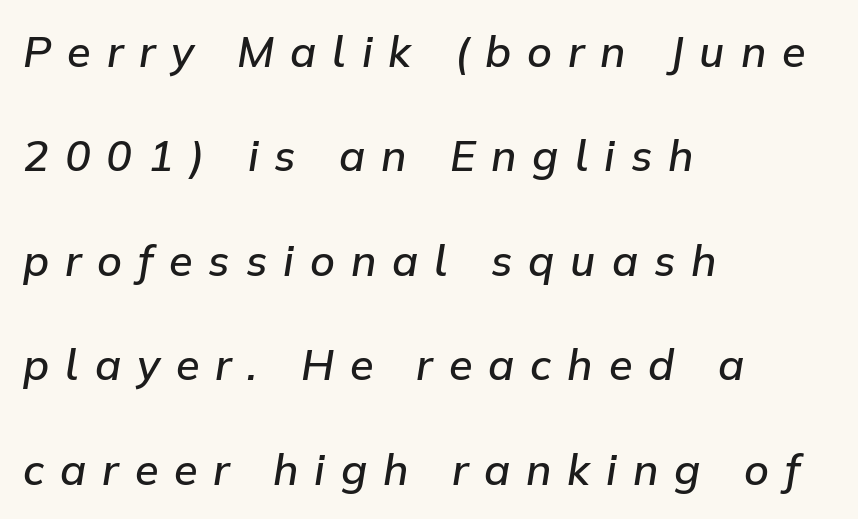
The lettering tilts uniformly, giving the passage an italic look. A great deal of white space separates one row of letters from the next. The zone under the glyphs is completely vacant. Short and long lines alike share a common starting point at left. The rendering inserts visible extra space after every character. Proportional: the letters do not fall into vertical columns.
